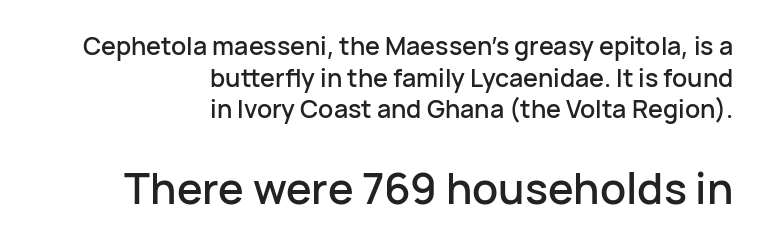
The lettering holds an erect, upright posture throughout. The type is set solid horizontally, with unmodified tracking. This sample has the flowing, uneven cadence of proportional lettering. Students, observe: this is what conventionally led text looks like. The lower block of text is set noticeably larger than the block above it.
